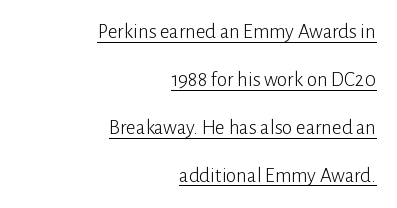
If you drew a line through each stem, it would be perfectly vertical. The passage shown is not bold in any degree. If you drew a ruler down the right edge, every line would touch it. How would I describe the line gaps? Wide and relaxed. This is underlined copy, the kind a proofreader might mark for attention. In terms of letterspacing, this is plain default setting.
